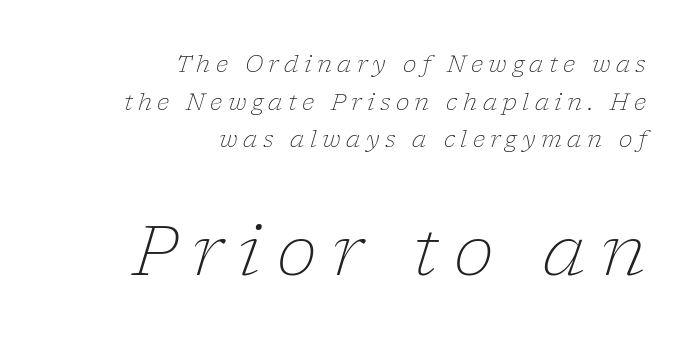
The image shows 68 px light serif type, italic (leaning right); set right-aligned, normal line spacing (1.64x), unusually wide letter spacing (+0.23 em), not underlined; the second (bottom) block is 2.96x larger; low stroke contrast and a medium x-height.
